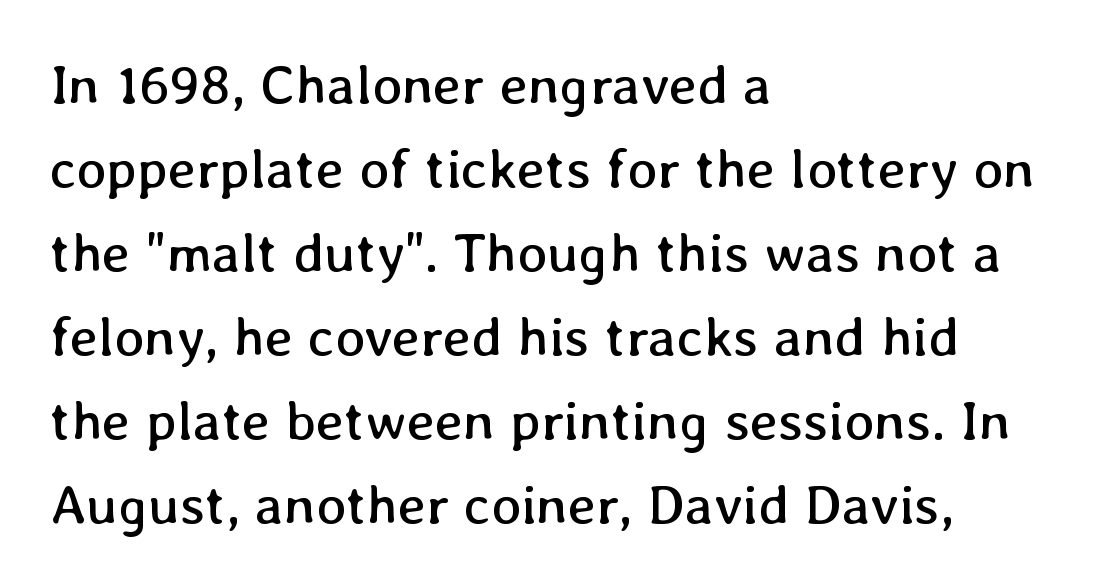
{"italic": "no", "bold": "no", "weight": "regular", "width": "normal", "stroke_contrast": "low", "x_height": "medium", "monospaced": "no", "underline": "no", "align": "left", "line_spacing": "normal", "line_spacing_ratio": 1.5, "letter_spacing": "normal", "letter_spacing_em": 0.0, "glyph_px": 56}
